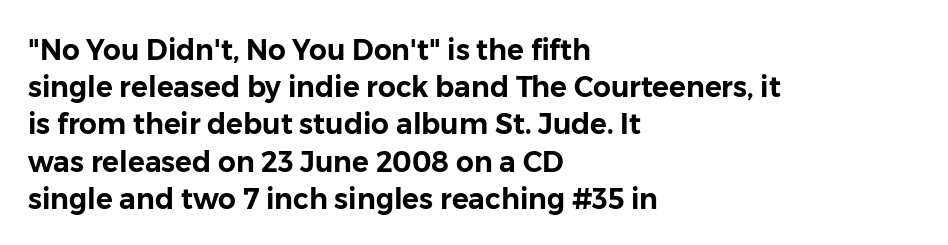
The image shows 28 px sans-serif type, upright; set left-aligned, normal line spacing (1.33x), normal letter spacing, not underlined; low stroke contrast and a medium x-height.
